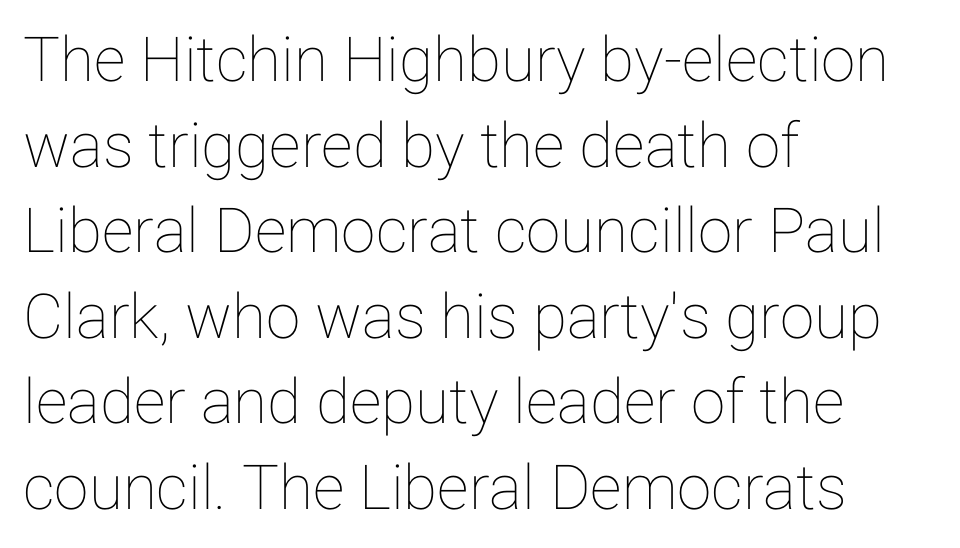
Q: Is the text italic (slanted)? A: No, it is upright.
Q: Is the text underlined? A: No.
Q: How is the paragraph aligned? A: Left-aligned.
Q: Is the spacing between letters normal or unusually wide? A: Normal.
Q: Is the spacing between lines tight, normal or loose? A: Normal.
Q: Width (condensed, normal, or wide)? A: Normal.
Q: Stroke contrast? A: Low.
Q: x-height? A: Medium.
Q: Monospaced? A: No.
